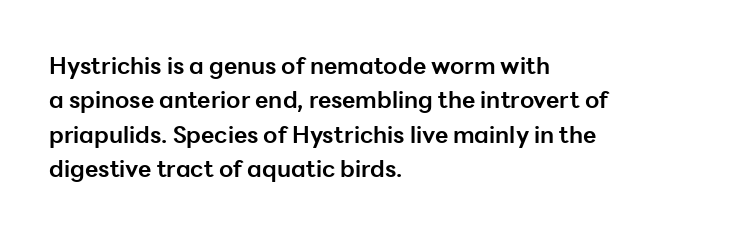
Q: Is the text bold? A: Yes.
Q: Is the text italic (slanted)? A: No, it is upright.
Q: Is the text underlined? A: No.
Q: How is the paragraph aligned? A: Left-aligned.
Q: Is the spacing between letters normal or unusually wide? A: Normal.
Q: Is the spacing between lines tight, normal or loose? A: Normal.
